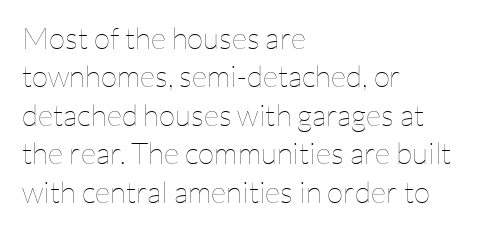
Check the space under the baseline: it is left empty. Here the glyphs are tracked normally, forming tight word shapes. This sample uses an upright cut, with every glyph sitting square on the baseline. Each line starts at the same left margin while the right side varies. Varying glyph widths throughout — classic text-font behaviour.
